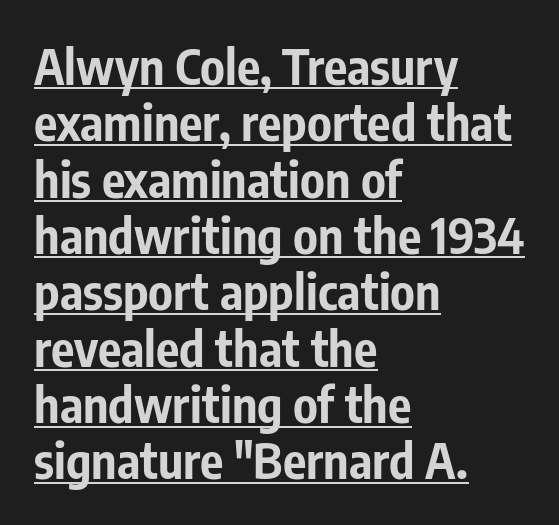
Default kerning and tracking; the words read as compact shapes. Rows of type sit shoulder to shoulder in the vertical direction. A classic flush-left, rag-right setting is used for this passage. Unlike a traditional serif, this face leaves its strokes unadorned. The specimen reads as upright at a glance.
